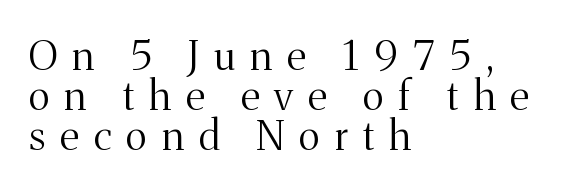
Q: Is the text bold? A: No.
Q: Is the text italic (slanted)? A: No, it is upright.
Q: Is the typeface a serif or a sans-serif typeface? A: Serif.
Q: Is the text underlined? A: No.
Q: How is the paragraph aligned? A: Left-aligned.
Q: Is the spacing between letters normal or unusually wide? A: Unusually wide.
Q: Is the spacing between lines tight, normal or loose? A: Tight.
Q: Width (condensed, normal, or wide)? A: Normal.
Q: Stroke contrast? A: Medium.
Q: x-height? A: Medium.
Q: Monospaced? A: No.
